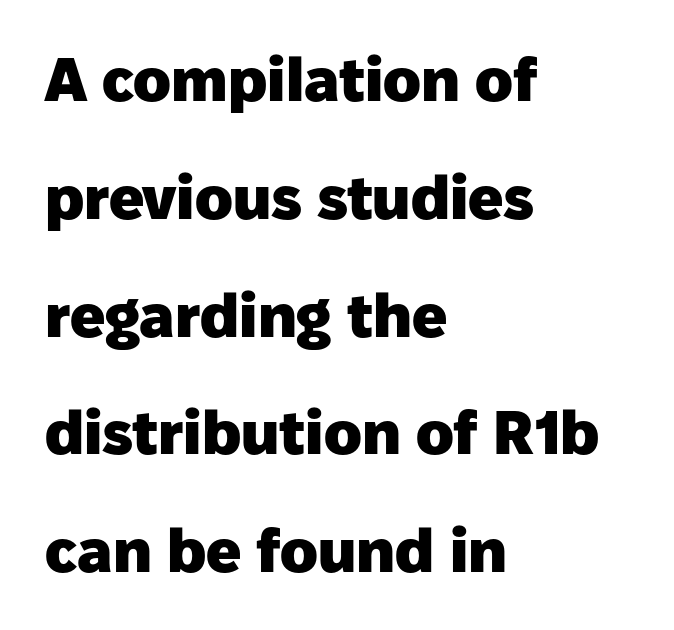
The image shows 62 px heavy sans-serif type, upright; set left-aligned, loose line spacing (1.9x), normal letter spacing, not underlined; low stroke contrast and a medium x-height.
